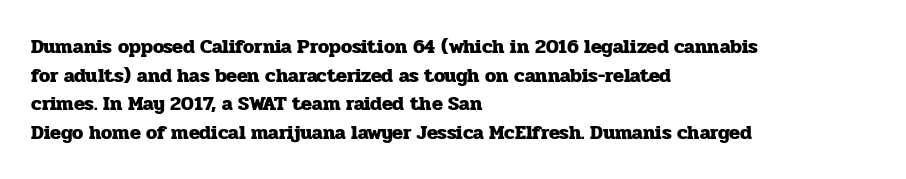
The image shows 20 px bold type, upright; set left-aligned, normal line spacing (1.43x), normal letter spacing, not underlined.
